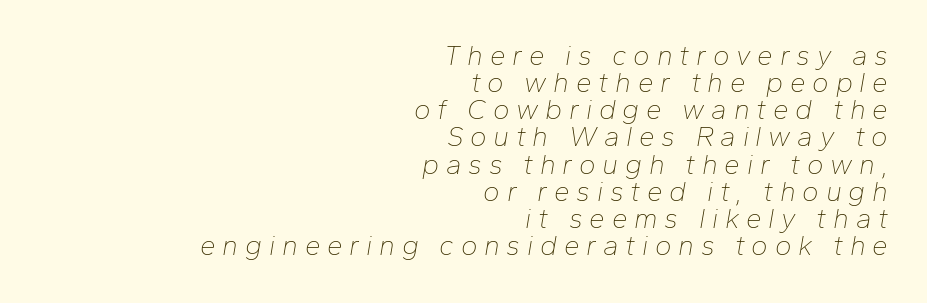
Only glyphs here, with clear space below each row. A flush-right, rag-left setting is used for this passage. Each letter keeps its own natural width here, so spacing adapts to shape. In terms of letterspacing, this is a distinctly airy, spread setting. Italic: yes, the glyphs are oblique.
